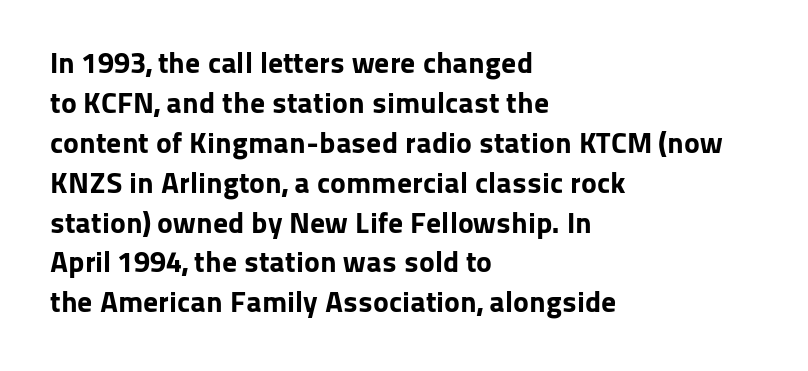
Is there much room between lines? A standard amount, neither cramped nor airy. Tall strokes in this sample are plumb rather than angled. Here the glyphs are tracked normally, forming tight word shapes. Plenty of ink on the page — the face is bold.
